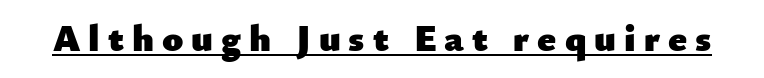
Is the letter spacing exaggerated? Yes — the characters are pushed far apart. The glyphs are accompanied by a horizontal stroke just below them. This is roman type, the default non-slanted kind. Each letter keeps its own natural width here, so spacing adapts to shape. The typeface chosen for these lines omits serifs.
